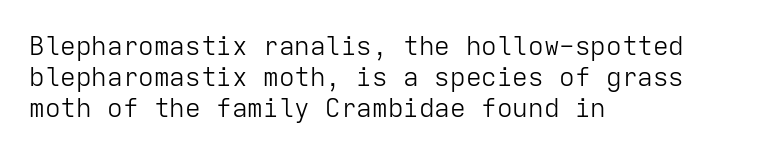
Q: Is the text bold? A: No.
Q: Is the text italic (slanted)? A: No, it is upright.
Q: Is the text underlined? A: No.
Q: How is the paragraph aligned? A: Left-aligned.
Q: Is the spacing between letters normal or unusually wide? A: Normal.
